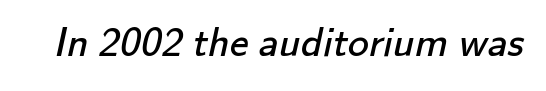
Q: Is the text bold? A: No.
Q: Is the typeface a serif or a sans-serif typeface? A: Sans-serif.
Q: Is the text underlined? A: No.
Q: Is the spacing between letters normal or unusually wide? A: Normal.
Q: Width (condensed, normal, or wide)? A: Normal.
Q: Stroke contrast? A: Low.
Q: x-height? A: Small.
Q: Monospaced? A: No.
